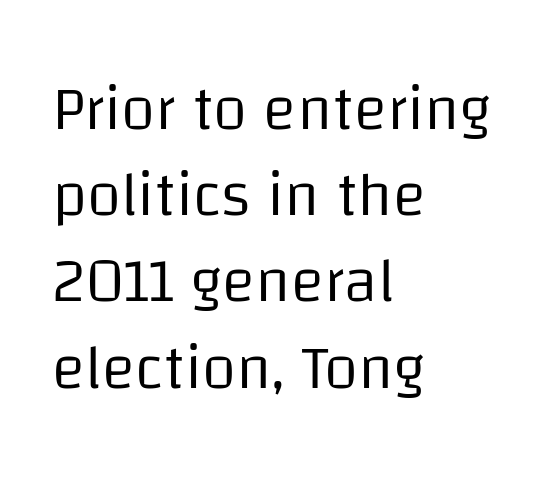
The designer went with a sans here, leaving each stem footless. The face used here is rendered with its standard letterfit. Evenly set lines give the paragraph a standard silhouette. The baseline area is clear. The face looks like a standard text weight, possibly lighter.
